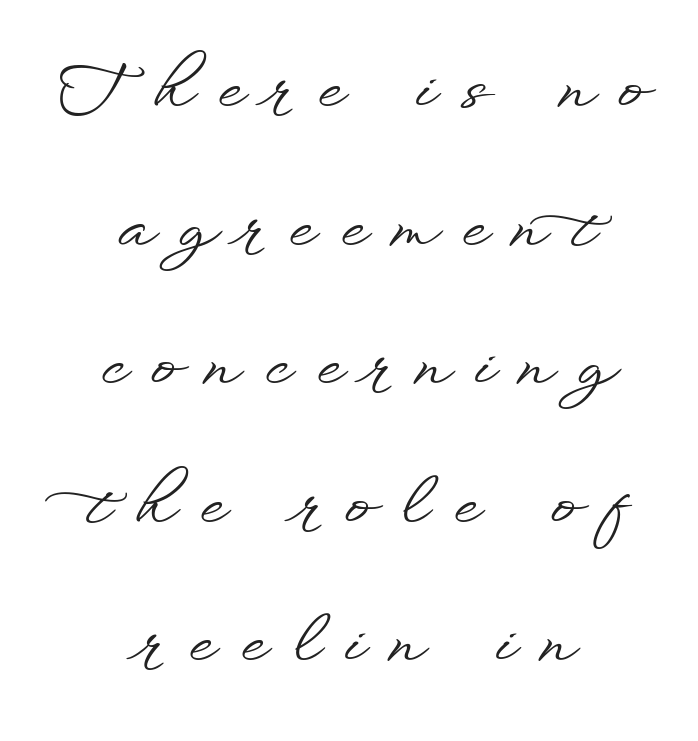
The image shows 63 px wide sans-serif type; set centered, loose line spacing (2.2x), unusually wide letter spacing (+0.4 em), not underlined; low stroke contrast and a small x-height.
